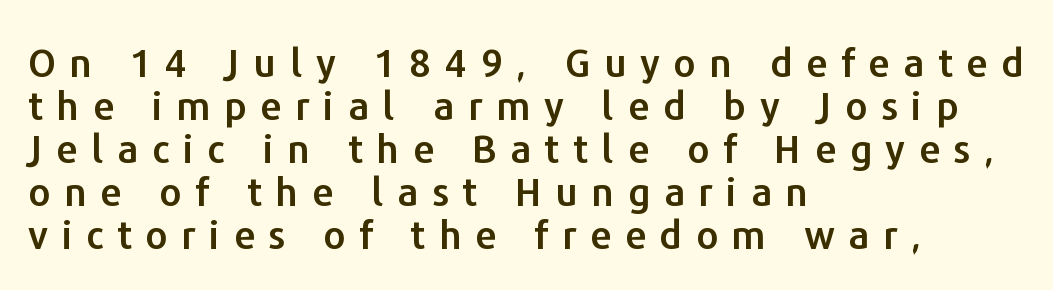
Q: Is the text italic (slanted)? A: No, it is upright.
Q: Is the typeface a serif or a sans-serif typeface? A: Sans-serif.
Q: Is the text underlined? A: No.
Q: How is the paragraph aligned? A: Left-aligned.
Q: Is the spacing between letters normal or unusually wide? A: Unusually wide.
Q: Is the spacing between lines tight, normal or loose? A: Tight.
Q: Width (condensed, normal, or wide)? A: Normal.
Q: Stroke contrast? A: Low.
Q: x-height? A: Medium.
Q: Monospaced? A: No.
